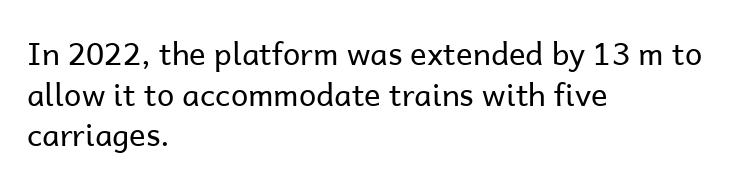
{"serif": "no", "italic": "no", "bold": "no", "weight": "regular", "width": "normal", "stroke_contrast": "low", "x_height": "medium", "monospaced": "no", "underline": "no", "align": "left", "line_spacing": "normal", "line_spacing_ratio": 1.31, "letter_spacing": "normal", "letter_spacing_em": 0.0, "glyph_px": 31}
